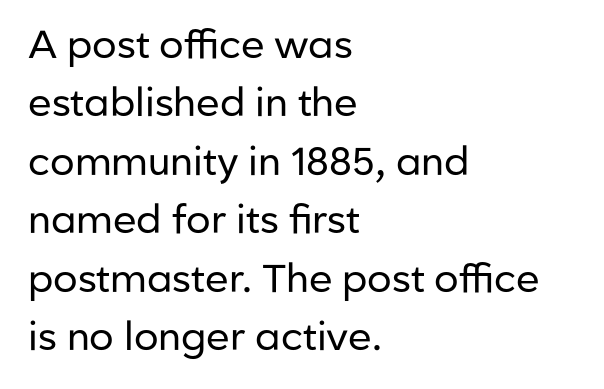
The image shows 39 px regular-weight sans-serif type, upright; set left-aligned, normal line spacing (1.5x), normal letter spacing, not underlined; low stroke contrast and a medium x-height.
